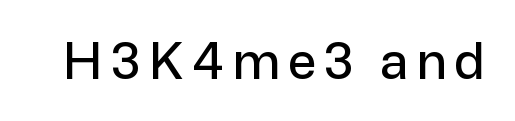
The image shows 50 px sans-serif type, upright; set not underlined; low stroke contrast and a medium x-height.
